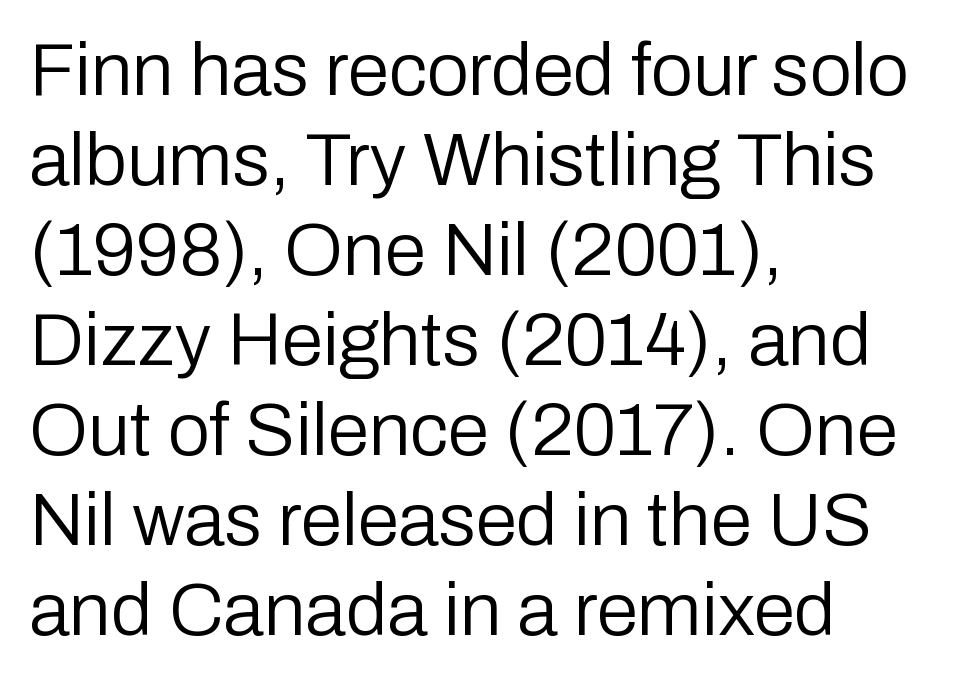
{"serif": "no", "italic": "no", "bold": "no", "weight": "regular", "width": "normal", "stroke_contrast": "low", "x_height": "medium", "monospaced": "no", "underline": "no", "align": "left", "line_spacing_ratio": 1.2, "letter_spacing": "normal", "letter_spacing_em": 0.0, "glyph_px": 75}
